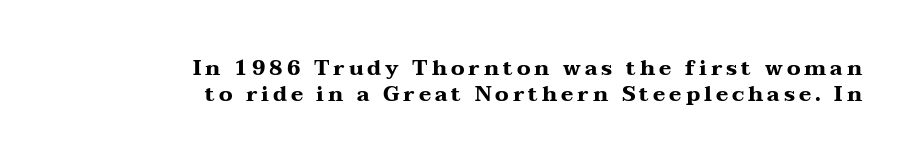
The image shows 21 px bold type, upright; set right-aligned, line spacing 1.22x, not underlined.
